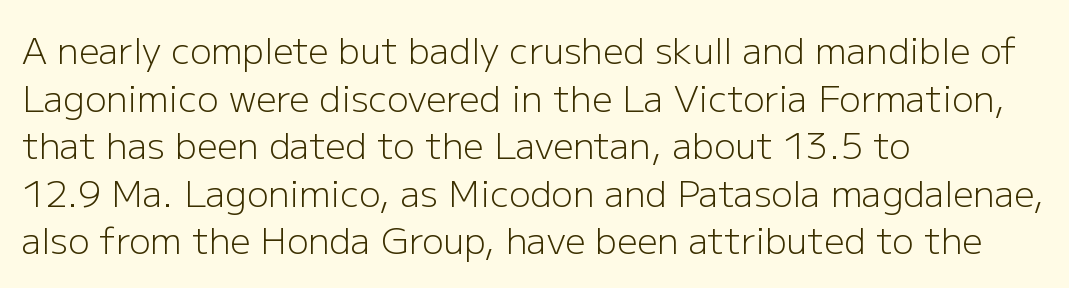
{"serif": "no", "italic": "no", "bold": "no", "weight": "light", "width": "normal", "stroke_contrast": "low", "x_height": "medium", "monospaced": "no", "underline": "no", "align": "left", "line_spacing": "normal", "line_spacing_ratio": 1.32, "letter_spacing": "normal", "letter_spacing_em": 0.0, "glyph_px": 36}
